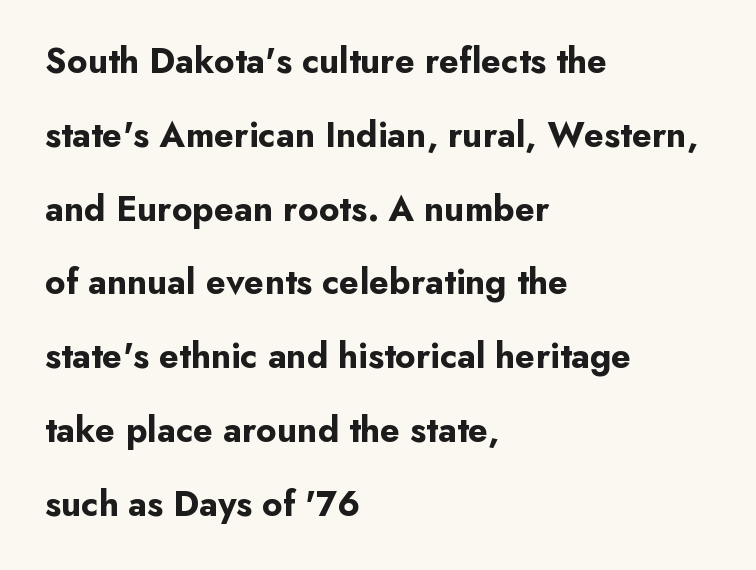
{"serif": "no", "italic": "no", "bold": "yes", "weight": "bold", "width": "normal", "stroke_contrast": "low", "x_height": "small", "monospaced": "no", "underline": "no", "align": "left", "line_spacing": "loose", "line_spacing_ratio": 2.05, "letter_spacing": "normal", "letter_spacing_em": 0.0, "glyph_px": 36}
